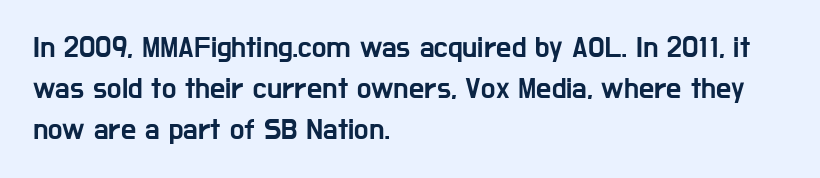
Q: Is the text italic (slanted)? A: No, it is upright.
Q: Is the typeface a serif or a sans-serif typeface? A: Sans-serif.
Q: Is the text underlined? A: No.
Q: How is the paragraph aligned? A: Left-aligned.
Q: Is the spacing between letters normal or unusually wide? A: Normal.
Q: Is the spacing between lines tight, normal or loose? A: Normal.
Q: Width (condensed, normal, or wide)? A: Condensed.
Q: Stroke contrast? A: Low.
Q: x-height? A: Medium.
Q: Monospaced? A: No.
